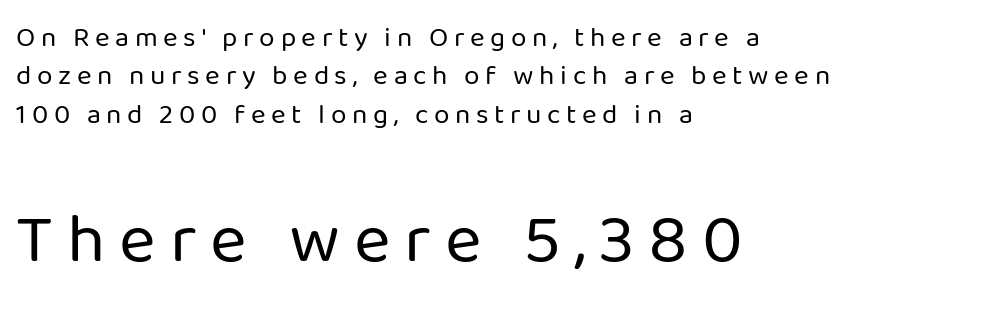
{"serif": "no", "italic": "no", "bold": "no", "weight": "regular", "width": "normal", "stroke_contrast": "low", "x_height": "medium", "monospaced": "no", "underline": "no", "align": "left", "line_spacing": "normal", "line_spacing_ratio": 1.37, "letter_spacing": "wide", "letter_spacing_em": 0.2, "larger_block": "second", "size_ratio": 2.5, "glyph_px": 70}
